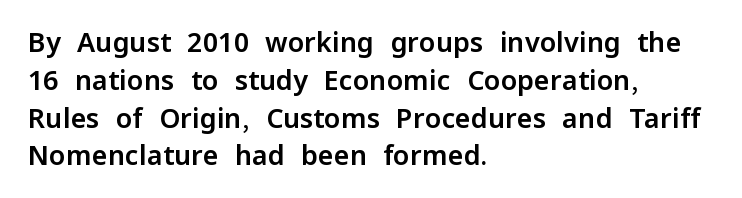
The image shows 27 px text type, upright; set left-aligned, normal line spacing (1.4x), normal letter spacing, not underlined.
